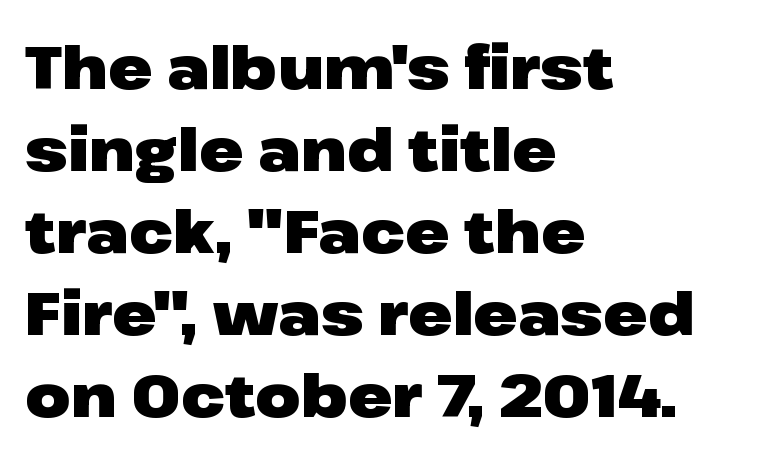
Each new line begins a customary step beneath the previous one. The text block is weighted toward the left margin, trailing off unevenly rightward. Spacing verdict: proportional, widths tailored to each character. The specimen reads as upright at a glance.
